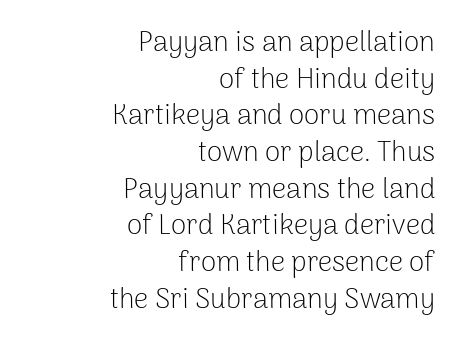
The image shows 28 px light sans-serif type, upright; set right-aligned, normal line spacing (1.31x), normal letter spacing, not underlined; low stroke contrast and a medium x-height.
